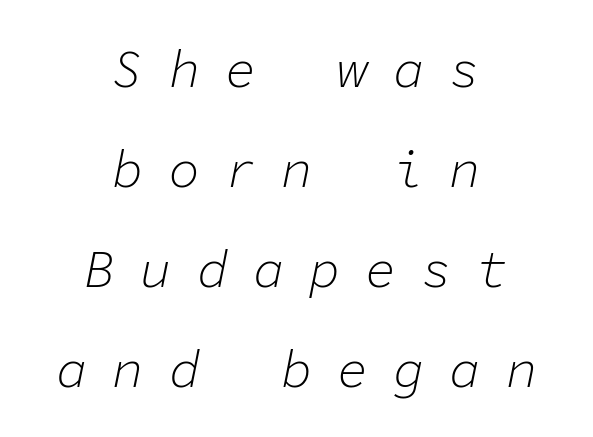
The image shows 52 px light type, italic (leaning right), monospaced; set centered, loose line spacing (1.92x), unusually wide letter spacing (+0.48 em), not underlined; low stroke contrast and a medium x-height.
